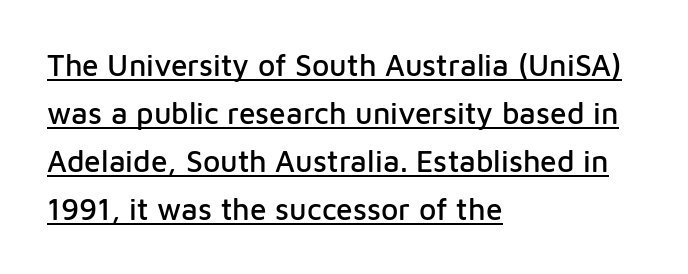
Q: Is the text italic (slanted)? A: No, it is upright.
Q: Is the typeface a serif or a sans-serif typeface? A: Sans-serif.
Q: Is the text underlined? A: Yes.
Q: How is the paragraph aligned? A: Left-aligned.
Q: Is the spacing between letters normal or unusually wide? A: Normal.
Q: Is the spacing between lines tight, normal or loose? A: Normal.
Q: Width (condensed, normal, or wide)? A: Normal.
Q: Stroke contrast? A: Low.
Q: x-height? A: Medium.
Q: Monospaced? A: No.
